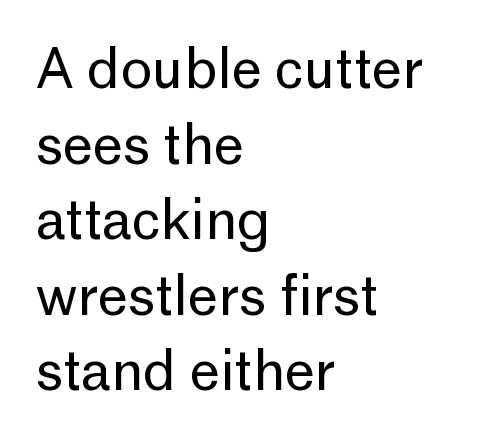
{"serif": "no", "italic": "no", "bold": "no", "weight": "regular", "width": "normal", "stroke_contrast": "low", "x_height": "medium", "monospaced": "no", "underline": "no", "align": "left", "line_spacing": "normal", "line_spacing_ratio": 1.4, "letter_spacing": "normal", "letter_spacing_em": 0.0, "glyph_px": 54}
